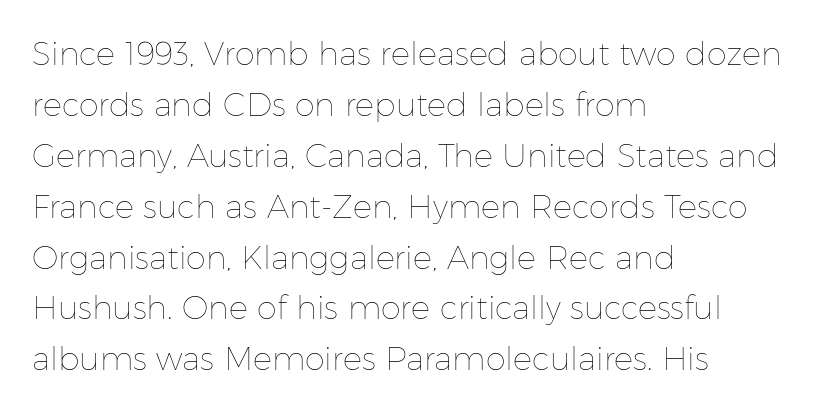
{"italic": "no", "bold": "no", "weight": "thin", "width": "normal", "stroke_contrast": "low", "x_height": "medium", "monospaced": "no", "underline": "no", "align": "left", "line_spacing": "normal", "line_spacing_ratio": 1.59, "letter_spacing": "normal", "letter_spacing_em": 0.0, "glyph_px": 32}
